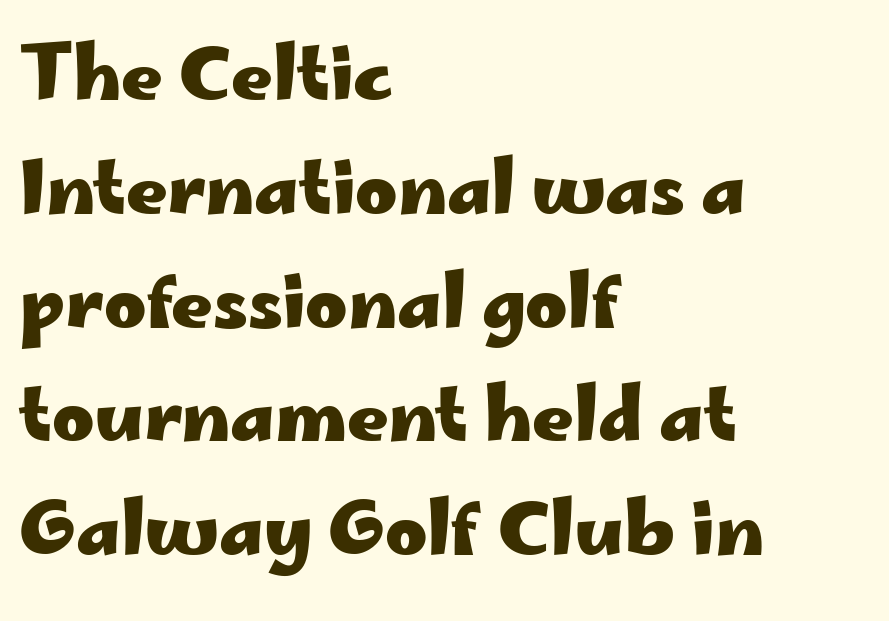
Q: Is the text bold? A: Yes.
Q: Is the text italic (slanted)? A: No, it is upright.
Q: Is the typeface a serif or a sans-serif typeface? A: Sans-serif.
Q: Is the text underlined? A: No.
Q: How is the paragraph aligned? A: Left-aligned.
Q: Is the spacing between letters normal or unusually wide? A: Normal.
Q: Is the spacing between lines tight, normal or loose? A: Normal.
Q: Width (condensed, normal, or wide)? A: Wide.
Q: Stroke contrast? A: Low.
Q: x-height? A: Small.
Q: Monospaced? A: No.
